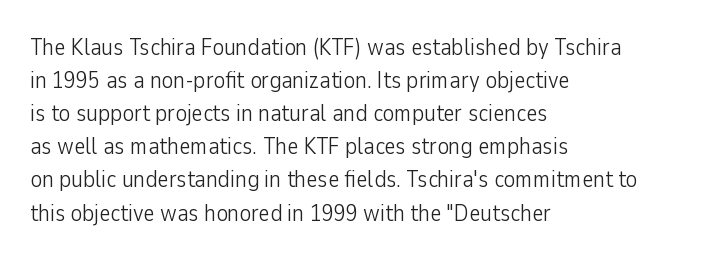
Q: Is the text bold? A: No.
Q: Is the text italic (slanted)? A: No, it is upright.
Q: Is the text underlined? A: No.
Q: How is the paragraph aligned? A: Left-aligned.
Q: Is the spacing between letters normal or unusually wide? A: Normal.
Q: Is the spacing between lines tight, normal or loose? A: Normal.
